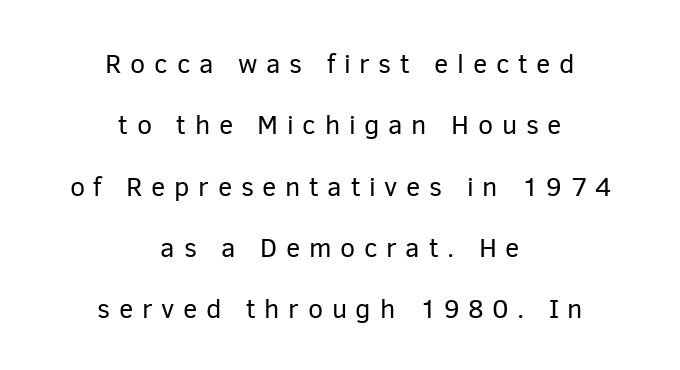
The image shows 27 px text type, upright; set centered, loose line spacing (2.27x), unusually wide letter spacing (+0.32 em), not underlined.
